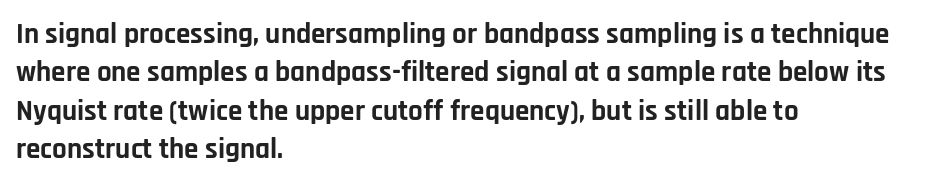
Q: Is the text bold? A: Yes.
Q: Is the text italic (slanted)? A: No, it is upright.
Q: Is the typeface a serif or a sans-serif typeface? A: Sans-serif.
Q: Is the text underlined? A: No.
Q: How is the paragraph aligned? A: Left-aligned.
Q: Is the spacing between letters normal or unusually wide? A: Normal.
Q: Is the spacing between lines tight, normal or loose? A: Normal.
Q: Width (condensed, normal, or wide)? A: Normal.
Q: Stroke contrast? A: Low.
Q: x-height? A: Large.
Q: Monospaced? A: No.
